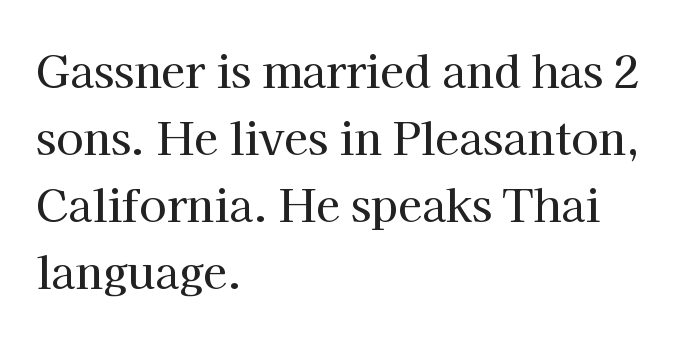
{"serif": "yes", "italic": "no", "width": "normal", "stroke_contrast": "high", "x_height": "medium", "monospaced": "no", "underline": "no", "align": "left", "line_spacing": "normal", "line_spacing_ratio": 1.52, "letter_spacing": "normal", "letter_spacing_em": 0.0, "glyph_px": 44}
